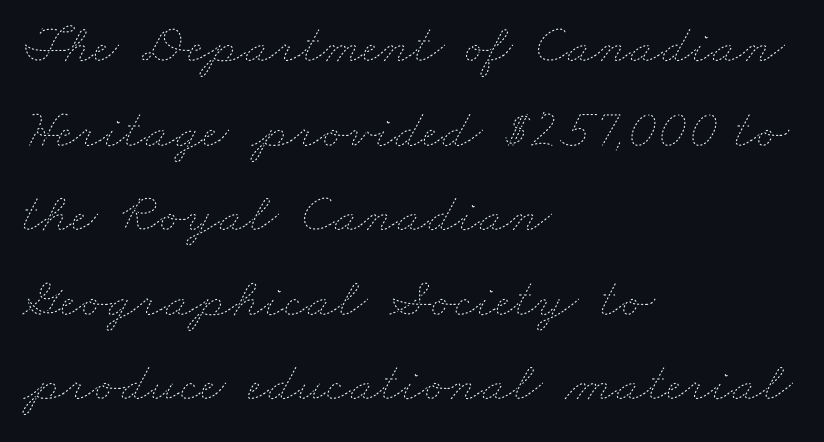
Q: Is the text bold? A: No.
Q: Is the text underlined? A: No.
Q: How is the paragraph aligned? A: Left-aligned.
Q: Is the spacing between letters normal or unusually wide? A: Normal.
Q: Is the spacing between lines tight, normal or loose? A: Normal.
Q: Width (condensed, normal, or wide)? A: Wide.
Q: Stroke contrast? A: Low.
Q: x-height? A: Small.
Q: Monospaced? A: No.
